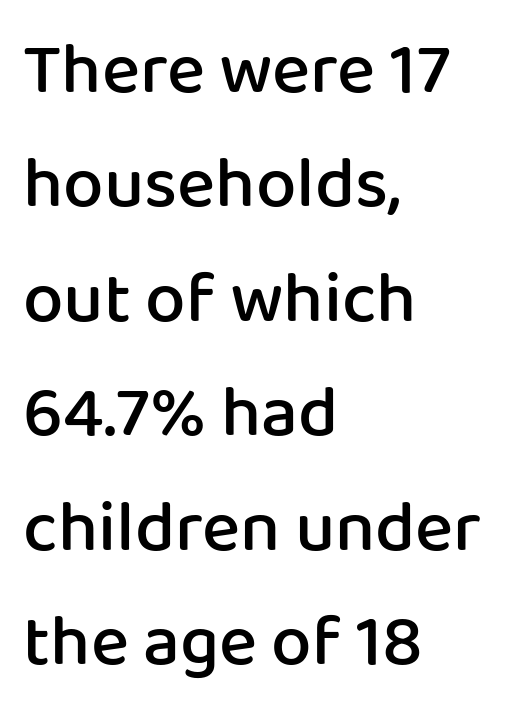
The image shows 72 px semibold sans-serif type, upright; set left-aligned, normal line spacing (1.59x), normal letter spacing, not underlined; low stroke contrast and a medium x-height.
